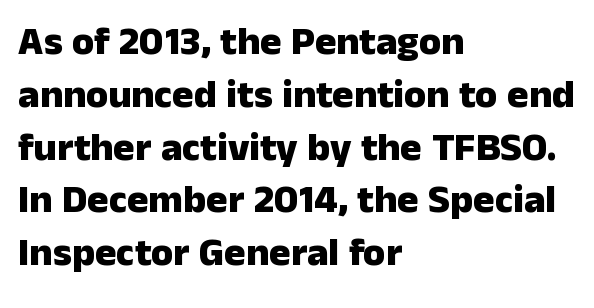
The image shows 40 px heavy sans-serif type, upright; set left-aligned, normal line spacing (1.32x), normal letter spacing, not underlined; low stroke contrast and a medium x-height.
